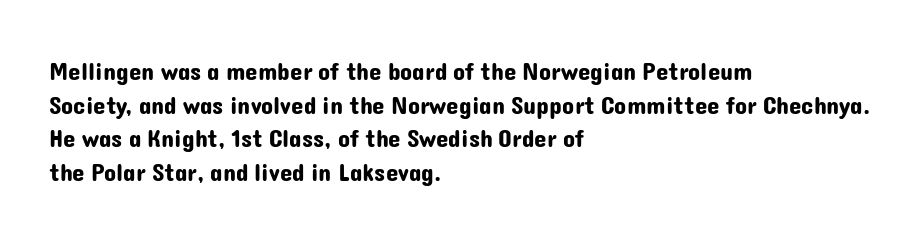
The image shows 25 px text type, upright; set left-aligned, normal line spacing (1.35x), normal letter spacing, not underlined.
